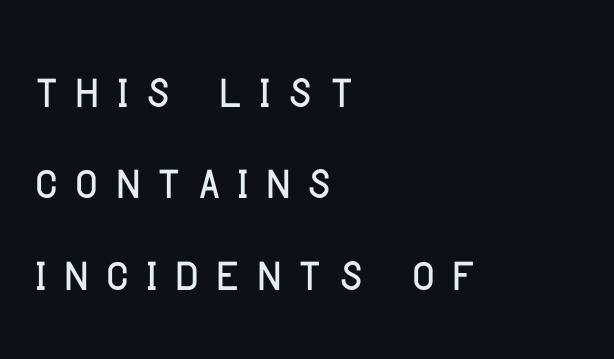
{"serif": "no", "italic": "no", "width": "condensed", "stroke_contrast": "low", "x_height": "large", "monospaced": "no", "underline": "no", "align": "left", "line_spacing": "normal", "line_spacing_ratio": 1.45, "letter_spacing": "wide", "letter_spacing_em": 0.26, "glyph_px": 63}
